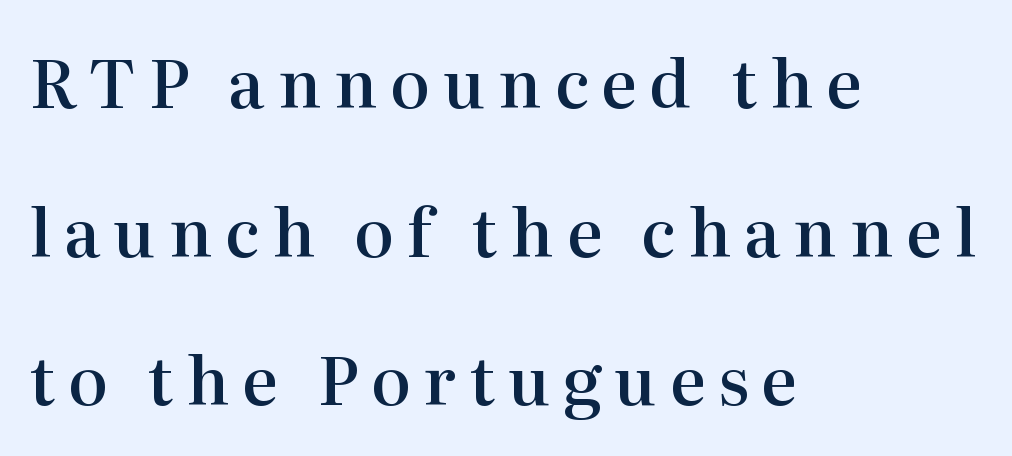
Each new line begins a long way beneath the previous one. The type family on display is of the serif kind. Italic? Not at all — the glyphs are vertical. Beneath every word, the page is bare. The text block is weighted toward the left margin, trailing off unevenly rightward.
